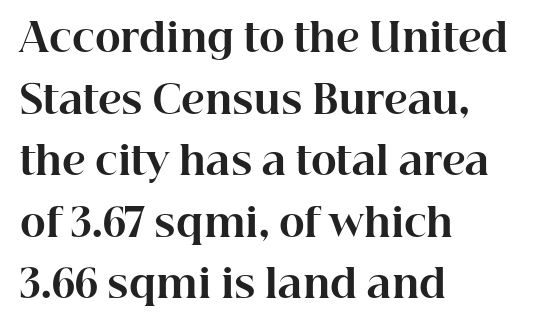
The image shows 39 px bold serif type, upright; set left-aligned, normal line spacing (1.58x), normal letter spacing, not underlined; high stroke contrast and a medium x-height.
